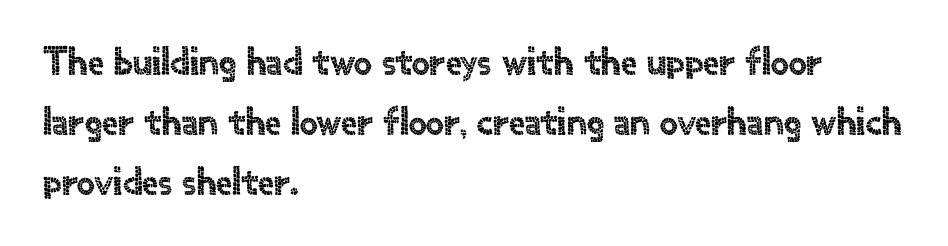
The image shows 40 px sans-serif type, upright; set left-aligned, normal line spacing (1.5x), normal letter spacing, not underlined; a small x-height.
